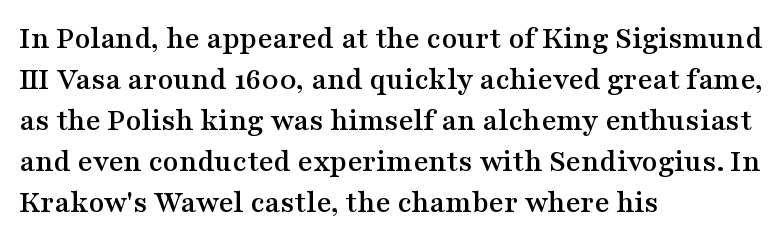
{"serif": "yes", "italic": "no", "width": "wide", "stroke_contrast": "medium", "x_height": "medium", "monospaced": "no", "underline": "no", "align": "left", "line_spacing": "normal", "line_spacing_ratio": 1.28, "letter_spacing": "normal", "letter_spacing_em": 0.0, "glyph_px": 32}
